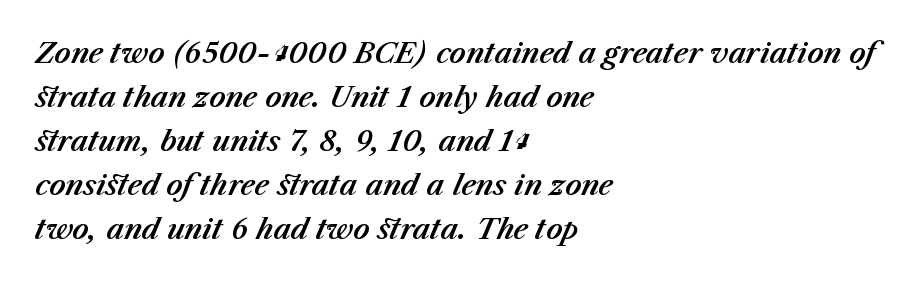
Q: Is the text italic (slanted)? A: Yes, it leans right by about 23 degrees.
Q: Is the text underlined? A: No.
Q: How is the paragraph aligned? A: Left-aligned.
Q: Is the spacing between letters normal or unusually wide? A: Normal.
Q: Is the spacing between lines tight, normal or loose? A: Normal.
Q: Width (condensed, normal, or wide)? A: Normal.
Q: Stroke contrast? A: Medium.
Q: x-height? A: Medium.
Q: Monospaced? A: No.
